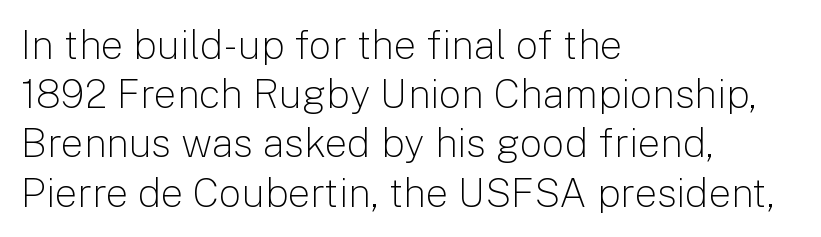
The image shows 40 px light sans-serif type, upright; set left-aligned, line spacing 1.23x, normal letter spacing, not underlined; low stroke contrast and a medium x-height.
